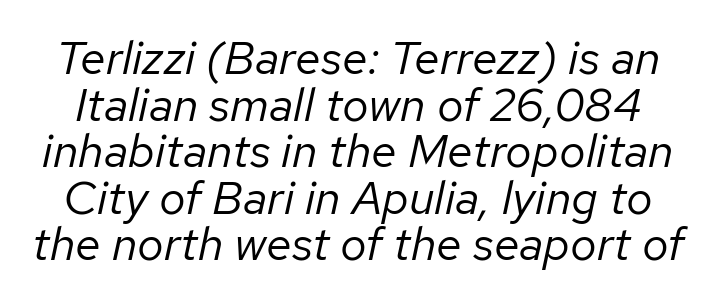
No extra tracking has been applied to these lines. An italicized treatment has been applied to the whole sample. Underlining? Definitely not there. Counters stay open thanks to moderate or lighter strokes. How would I describe the line gaps? Narrow and economical.
